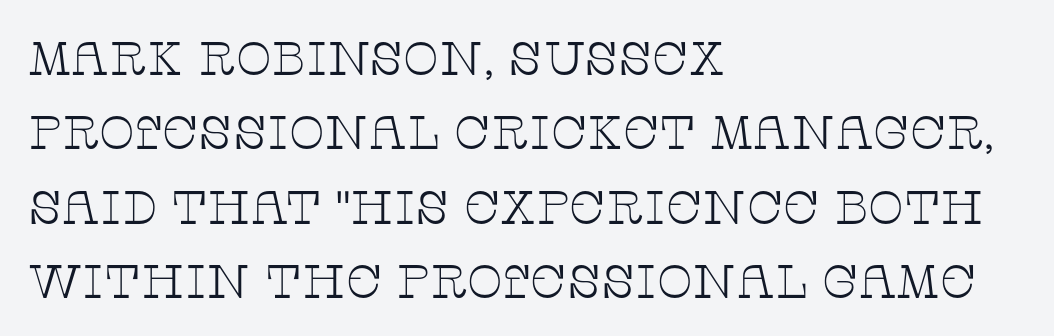
The image shows 47 px thin, wide serif type, upright; set left-aligned, normal line spacing (1.58x), normal letter spacing, not underlined; low stroke contrast and a large x-height.
